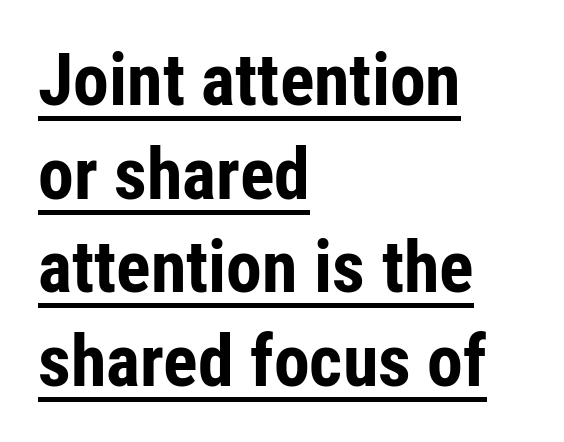
Emphasis is given by a line drawn under the lettering. Reading down the column, the eye jumps a familiar distance to each next line. The font is running at its bold setting. This rendering employs a face without finishing strokes, i.e., a sans-serif. Ascenders rise straight up at ninety degrees. This sample uses plain, unmodified letter spacing.
